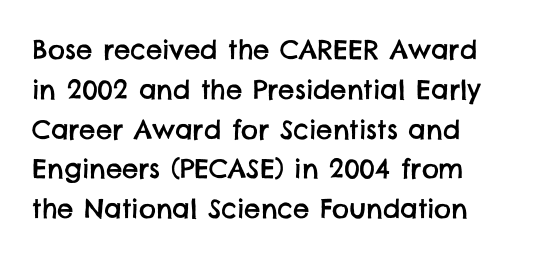
{"underline": "no", "line_spacing": "normal", "line_spacing_ratio": 1.53, "letter_spacing": "normal", "letter_spacing_em": 0.0, "glyph_px": 26}
